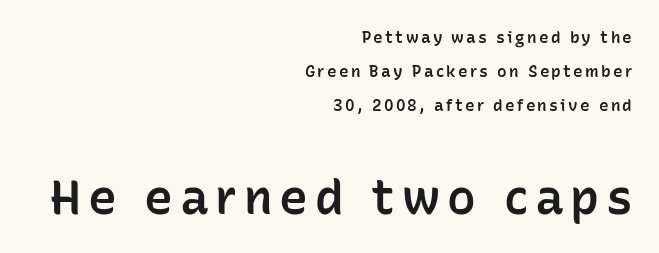
Q: Is the text bold? A: Semi-bold.
Q: Is the text italic (slanted)? A: No, it is upright.
Q: Is the typeface a serif or a sans-serif typeface? A: Sans-serif.
Q: Is the text underlined? A: No.
Q: How is the paragraph aligned? A: Right-aligned.
Q: Is the spacing between lines tight, normal or loose? A: Loose.
Q: Which block of text is set in a larger size, the first (top) or the second (bottom)? A: The second (bottom) one.
Q: Width (condensed, normal, or wide)? A: Normal.
Q: Stroke contrast? A: Low.
Q: x-height? A: Medium.
Q: Monospaced? A: No.
